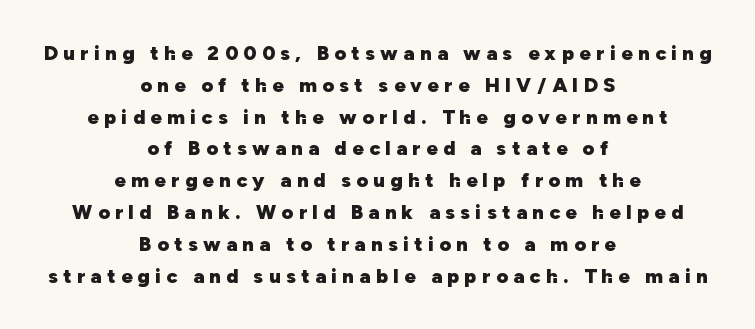
The tracking jumps out immediately: characters are airy and widely separated. Does the copy run flush right? No — it is centered line by line. Does the leading feel generous? No, just average. No italicization has been applied; the sample stays upright. This is heavy type, rendered in bold. Each row of text sits above clean, open space.
